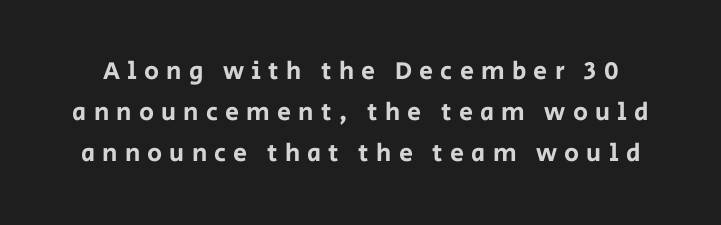
The image shows 25 px text type, upright; set normal line spacing (1.64x), unusually wide letter spacing (+0.29 em), not underlined.
